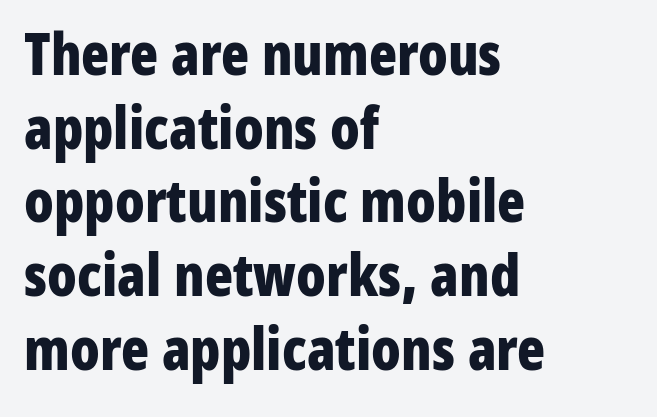
{"serif": "no", "italic": "no", "bold": "yes", "weight": "bold", "width": "condensed", "stroke_contrast": "low", "x_height": "medium", "monospaced": "no", "underline": "no", "align": "left", "line_spacing": "normal", "line_spacing_ratio": 1.27, "letter_spacing": "normal", "letter_spacing_em": 0.0, "glyph_px": 58}
